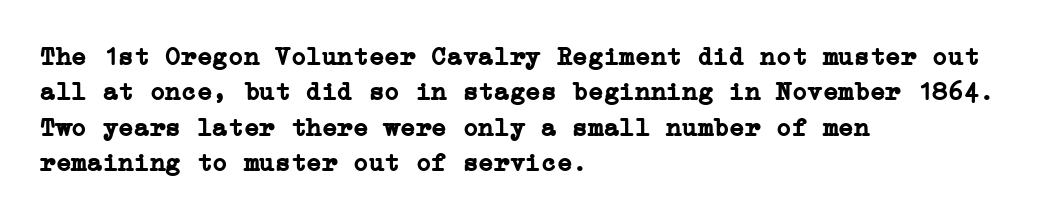
The image shows 26 px bold type, upright; set left-aligned, normal line spacing (1.36x), normal letter spacing, not underlined.
